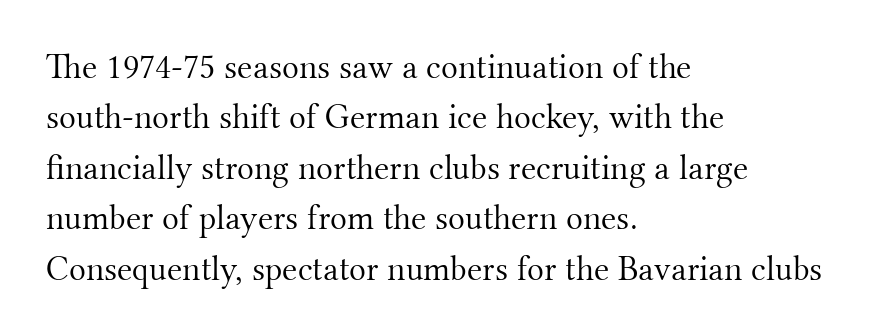
{"serif": "yes", "italic": "no", "bold": "no", "weight": "light", "width": "normal", "stroke_contrast": "medium", "x_height": "small", "monospaced": "no", "underline": "no", "align": "left", "line_spacing": "normal", "line_spacing_ratio": 1.44, "letter_spacing": "normal", "letter_spacing_em": 0.0, "glyph_px": 35}
